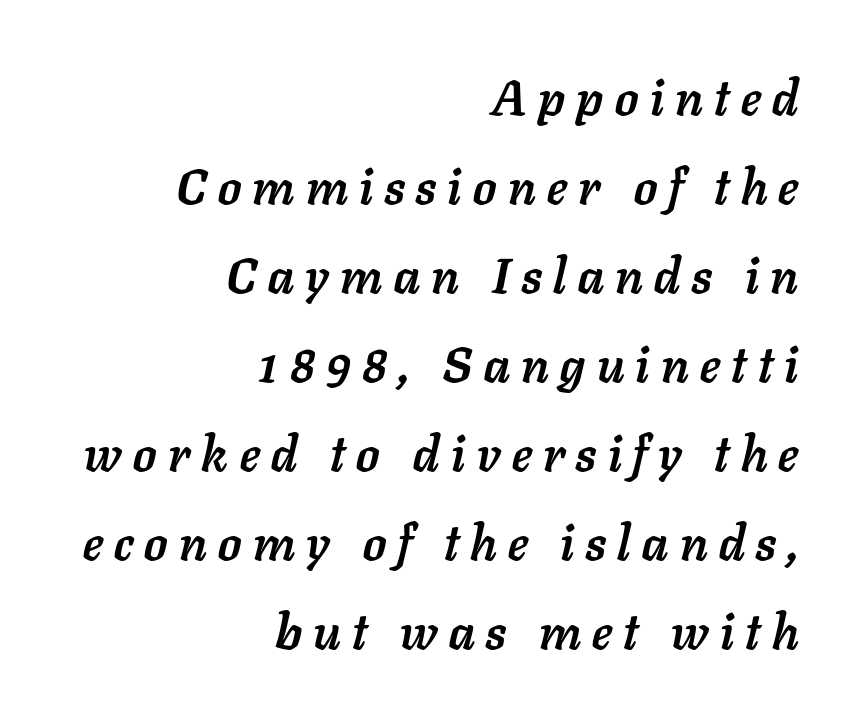
The image shows 50 px semibold type, italic (leaning right); set right-aligned, line spacing 1.78x, unusually wide letter spacing (+0.23 em), not underlined; low stroke contrast and a medium x-height.
